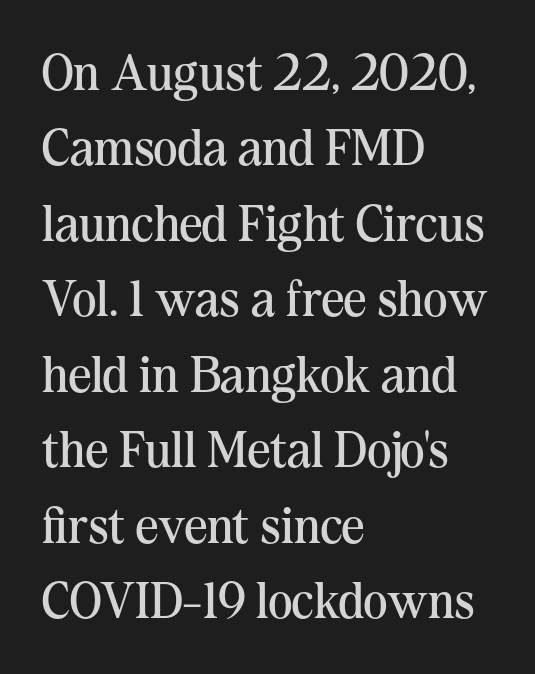
The image shows 51 px regular-weight serif type, upright; set left-aligned, normal line spacing (1.48x), normal letter spacing, not underlined; medium stroke contrast and a medium x-height.
